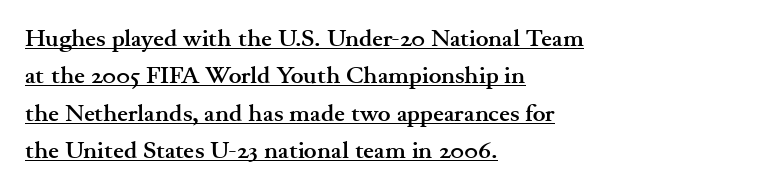
{"italic": "no", "bold": "yes", "underline": "yes", "align": "left", "line_spacing": "normal", "line_spacing_ratio": 1.56, "letter_spacing": "normal", "letter_spacing_em": 0.0, "glyph_px": 24}
